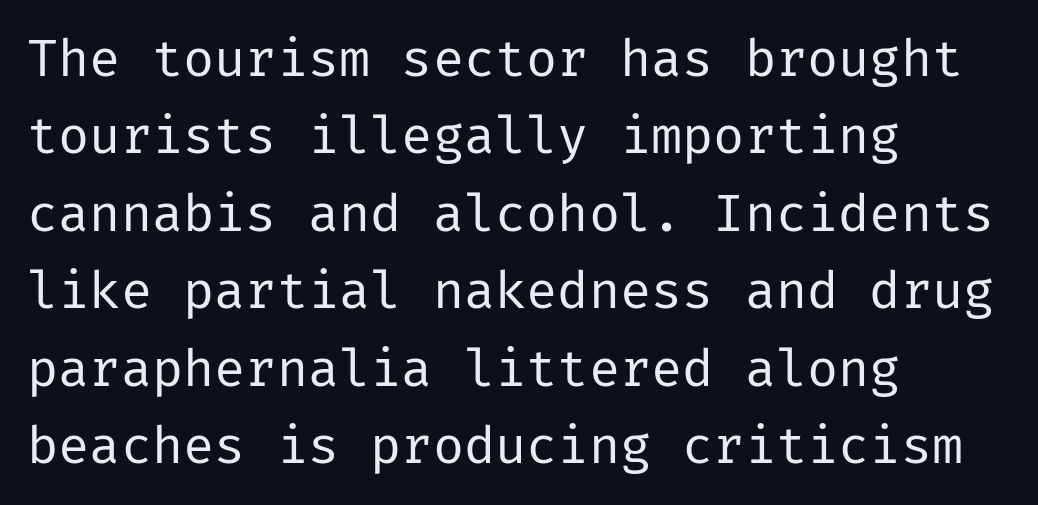
The image shows 52 px regular-weight sans-serif type, upright; set left-aligned, normal line spacing (1.49x), normal letter spacing, not underlined; low stroke contrast and a medium x-height.
